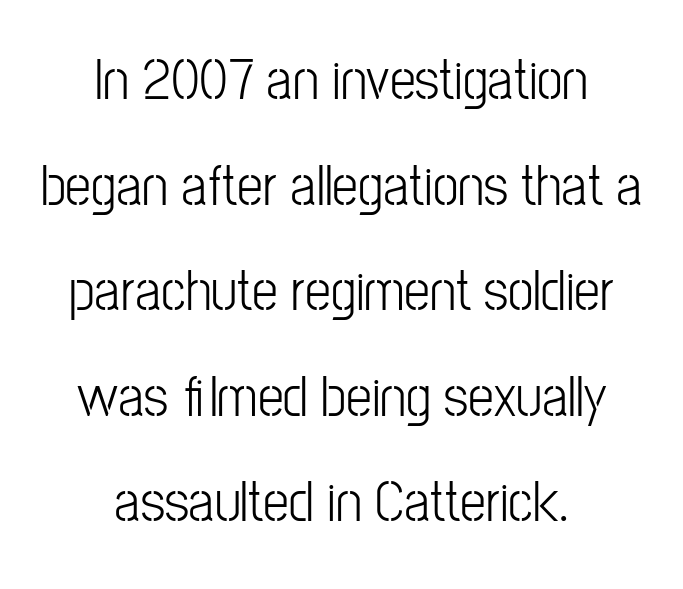
The lines in this sample share a center point and differ in where they start and stop. Unlike italic type, these characters show no tilt at all. Check where the strokes stop: nothing finishes them off — pure sans. Words float on clear page, feet unadorned. Do the characters align in a grid? No, the font is proportional. This rendering leaves character spacing at its baseline value.
